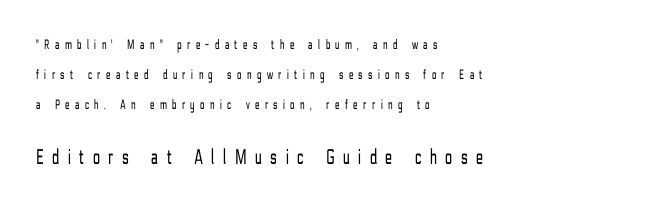
Q: Is the text bold? A: No.
Q: Is the text italic (slanted)? A: No, it is upright.
Q: Is the text underlined? A: No.
Q: How is the paragraph aligned? A: Left-aligned.
Q: Is the spacing between letters normal or unusually wide? A: Unusually wide.
Q: Is the spacing between lines tight, normal or loose? A: Loose.
Q: Which block of text is set in a larger size, the first (top) or the second (bottom)? A: The second (bottom) one.
